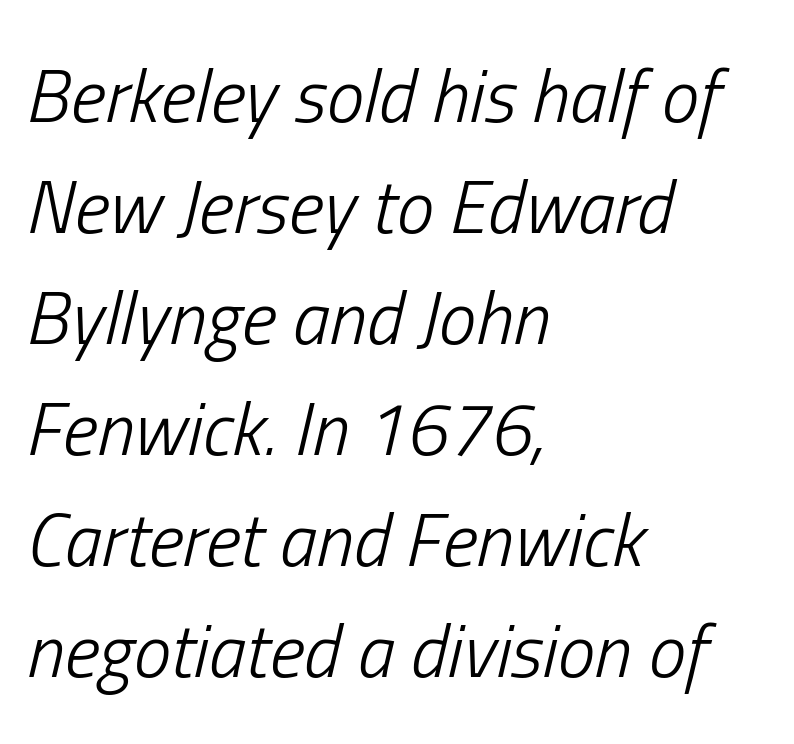
The face looks like a standard text weight, possibly lighter. The face used here is rendered with its standard letterfit. The glyphs are unaccompanied by any horizontal stroke below them. Regarding leading, the lines here are spaced in the standard way.
